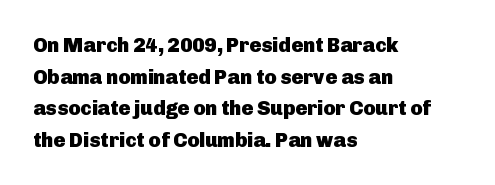
If you drew a line through each stem, it would be perfectly vertical. Nobody drew a line under any word here. A full-strength bold gives these letters their thick strokes. Honestly, the letter spacing is just normal — you wouldn't notice it. Left-aligned paragraph, ragged on the right.
